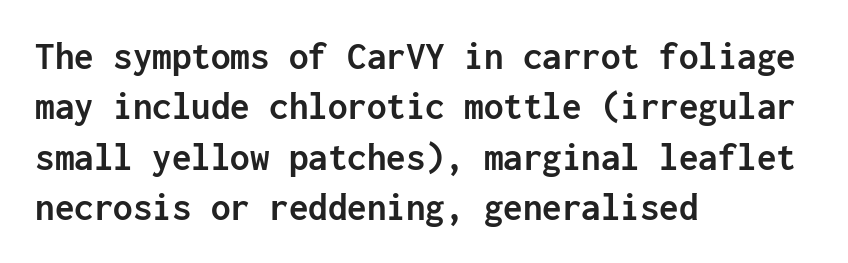
Left-aligned paragraph, ragged on the right. Looks like terminal output: every glyph gets an equal slot. Nope, no serifs anywhere on these letters. Type without underlining.
